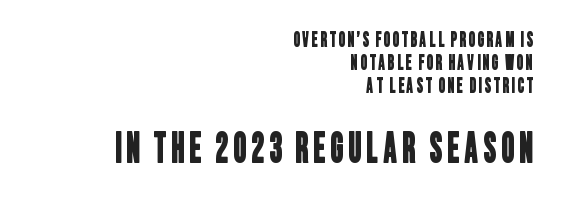
The image shows 40 px condensed sans-serif type; set right-aligned, tight line spacing (1.14x), not underlined; the second (bottom) block is 2.0x larger; low stroke contrast and a large x-height.
